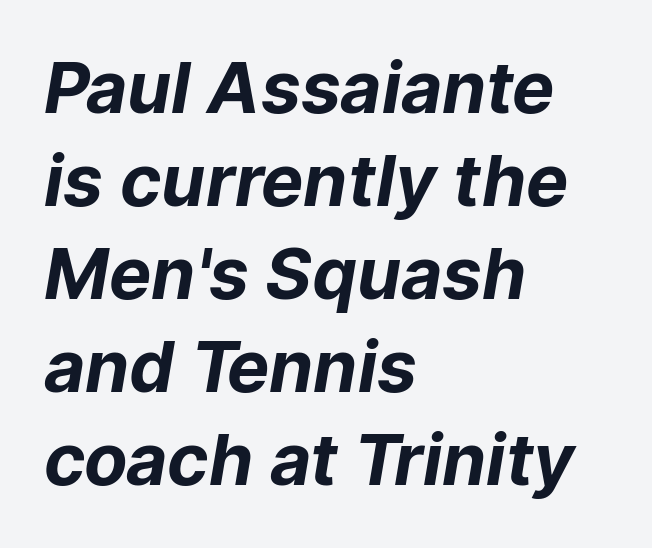
Strong, thick strokes mark this as bold type. Grotesque or geometric, the face here clearly has no serifs. Caption: multi-line text, flush left, ragged right. The rows are spaced the way most documents space them. Words appear dense and cohesive because spacing is normal.
